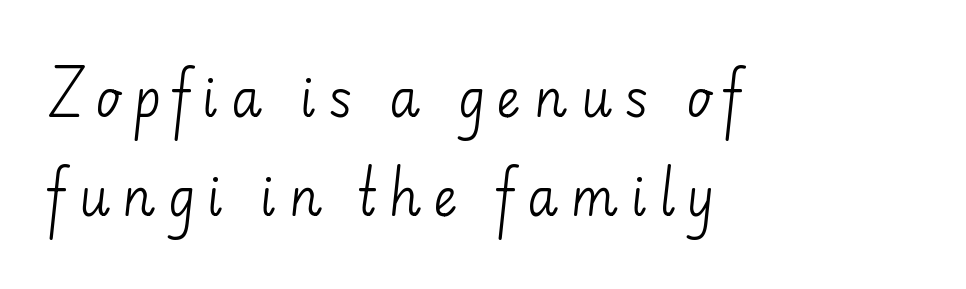
The image shows 52 px light sans-serif type; set left-aligned, loose line spacing (1.9x), unusually wide letter spacing (+0.23 em), not underlined; low stroke contrast and a small x-height.
